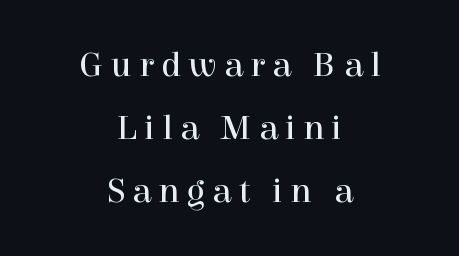
The image shows 36 px regular-weight serif type, upright; set centered, line spacing 1.75x, unusually wide letter spacing (+0.2 em), not underlined; a medium x-height.
